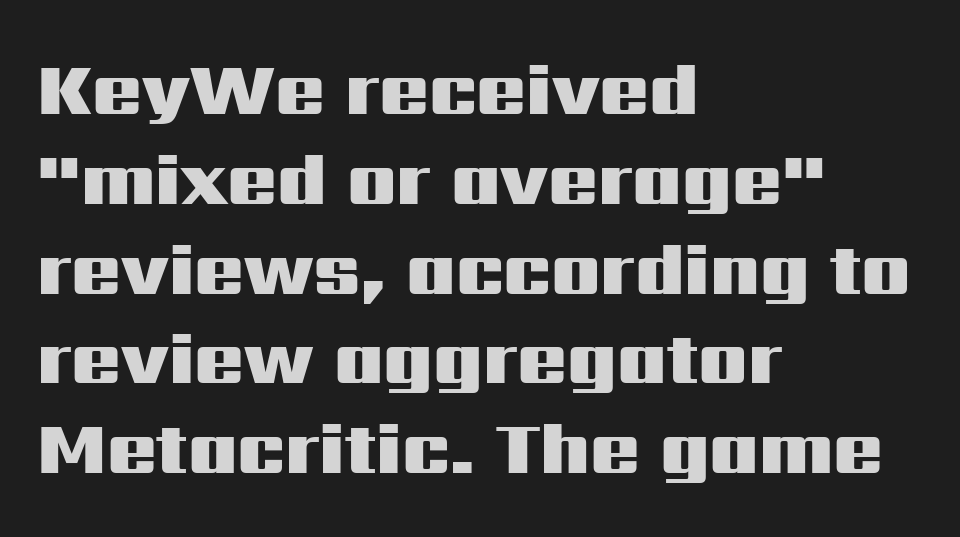
{"serif": "no", "italic": "no", "bold": "yes", "weight": "heavy", "width": "wide", "stroke_contrast": "medium", "x_height": "medium", "monospaced": "no", "underline": "no", "align": "left", "line_spacing_ratio": 1.23, "letter_spacing": "normal", "letter_spacing_em": 0.0, "glyph_px": 73}
